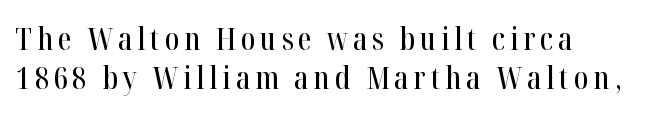
{"serif": "yes", "italic": "no", "width": "condensed", "stroke_contrast": "high", "x_height": "medium", "monospaced": "no", "underline": "no", "align": "left", "line_spacing": "normal", "line_spacing_ratio": 1.27, "glyph_px": 31}
